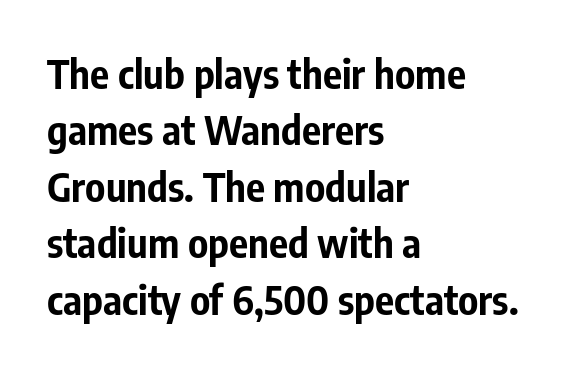
Q: Is the text bold? A: Yes.
Q: Is the text italic (slanted)? A: No, it is upright.
Q: Is the typeface a serif or a sans-serif typeface? A: Sans-serif.
Q: Is the text underlined? A: No.
Q: How is the paragraph aligned? A: Left-aligned.
Q: Is the spacing between letters normal or unusually wide? A: Normal.
Q: Is the spacing between lines tight, normal or loose? A: Normal.
Q: Width (condensed, normal, or wide)? A: Condensed.
Q: Stroke contrast? A: Low.
Q: x-height? A: Medium.
Q: Monospaced? A: No.
